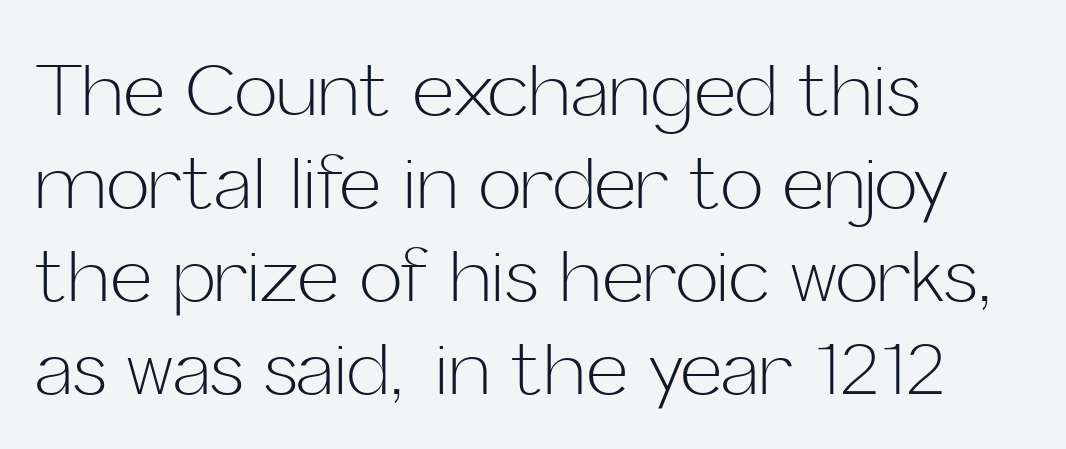
{"serif": "no", "italic": "no", "bold": "no", "weight": "light", "width": "normal", "stroke_contrast": "low", "x_height": "medium", "monospaced": "no", "underline": "no", "align": "left", "line_spacing": "normal", "line_spacing_ratio": 1.29, "letter_spacing": "normal", "letter_spacing_em": 0.0, "glyph_px": 72}
